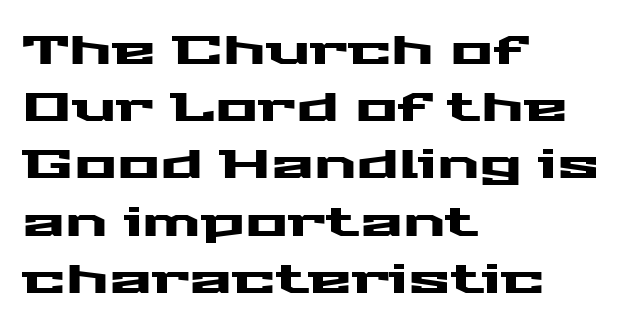
Spacing verdict: proportional, widths tailored to each character. To sum up the face: it is a sans, with no serifs. Words appear dense and cohesive because spacing is normal. Decoration check: the copy has no underline.
